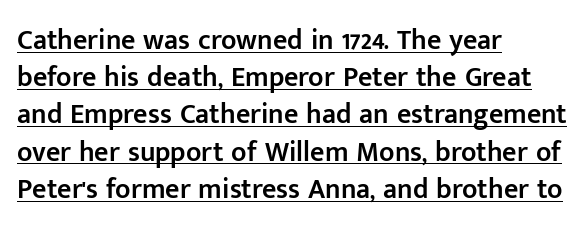
Q: Is the text bold? A: Semi-bold.
Q: Is the text italic (slanted)? A: No, it is upright.
Q: Is the typeface a serif or a sans-serif typeface? A: Sans-serif.
Q: Is the text underlined? A: Yes.
Q: How is the paragraph aligned? A: Left-aligned.
Q: Is the spacing between letters normal or unusually wide? A: Normal.
Q: Is the spacing between lines tight, normal or loose? A: Normal.
Q: Width (condensed, normal, or wide)? A: Normal.
Q: Stroke contrast? A: Low.
Q: x-height? A: Medium.
Q: Monospaced? A: No.
